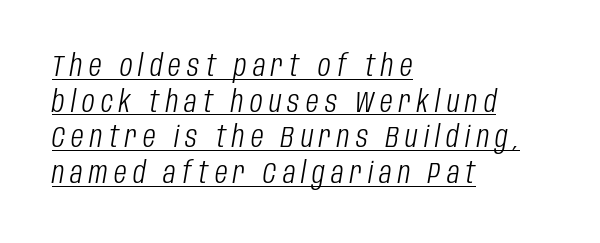
The image shows 29 px light, condensed type, italic (leaning right); set left-aligned, line spacing 1.23x, unusually wide letter spacing (+0.22 em), underlined; low stroke contrast and a large x-height.
